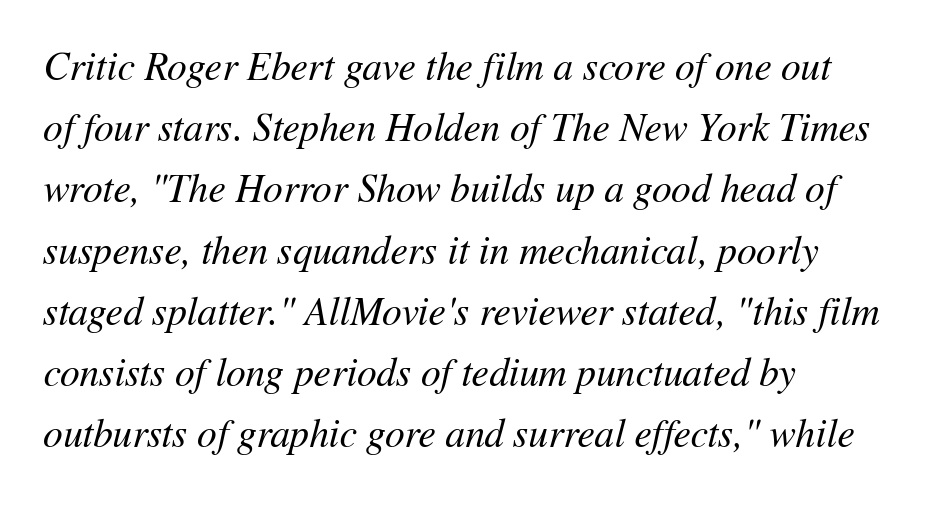
Q: Is the text bold? A: No.
Q: Is the text italic (slanted)? A: Yes, it leans right by about 11 degrees.
Q: Is the text underlined? A: No.
Q: How is the paragraph aligned? A: Left-aligned.
Q: Is the spacing between letters normal or unusually wide? A: Normal.
Q: Is the spacing between lines tight, normal or loose? A: Normal.
Q: Width (condensed, normal, or wide)? A: Normal.
Q: Stroke contrast? A: Medium.
Q: x-height? A: Medium.
Q: Monospaced? A: No.
